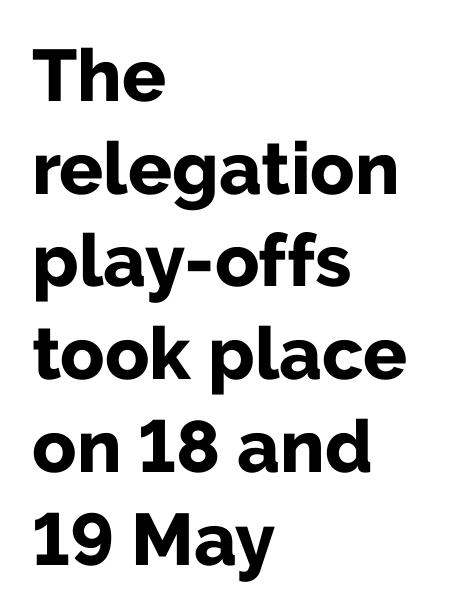
Q: Is the text bold? A: Yes.
Q: Is the text italic (slanted)? A: No, it is upright.
Q: Is the typeface a serif or a sans-serif typeface? A: Sans-serif.
Q: Is the text underlined? A: No.
Q: How is the paragraph aligned? A: Left-aligned.
Q: Is the spacing between letters normal or unusually wide? A: Normal.
Q: Is the spacing between lines tight, normal or loose? A: Normal.
Q: Width (condensed, normal, or wide)? A: Normal.
Q: Stroke contrast? A: Low.
Q: x-height? A: Medium.
Q: Monospaced? A: No.
